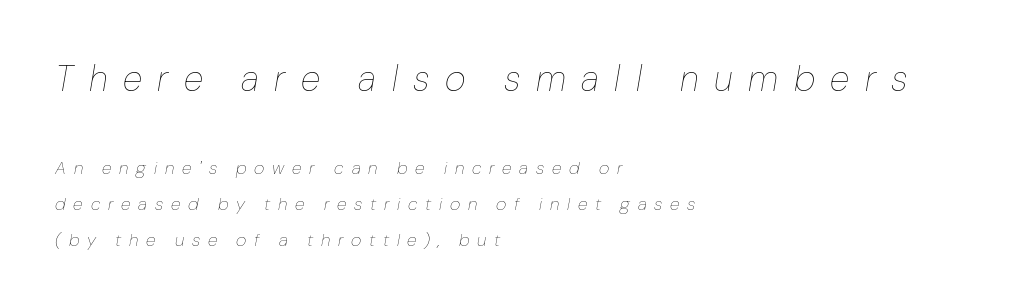
The image shows 36 px thin type, italic (leaning right); set left-aligned, loose line spacing (2.0x), unusually wide letter spacing (+0.43 em), not underlined; the first (top) block is 2.0x larger; low stroke contrast and a medium x-height.
